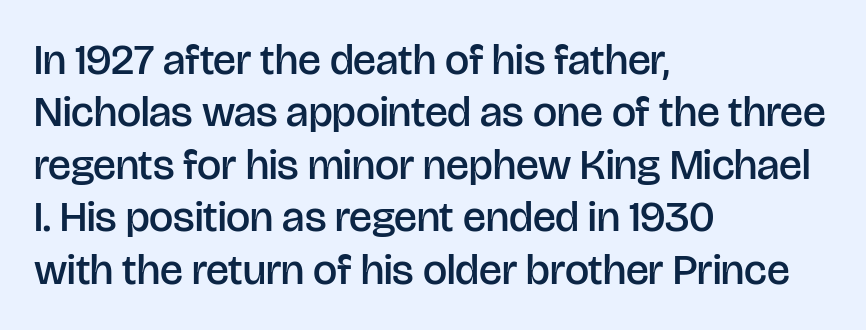
Q: Is the text bold? A: Semi-bold.
Q: Is the text italic (slanted)? A: No, it is upright.
Q: Is the typeface a serif or a sans-serif typeface? A: Sans-serif.
Q: Is the text underlined? A: No.
Q: How is the paragraph aligned? A: Left-aligned.
Q: Is the spacing between letters normal or unusually wide? A: Normal.
Q: Width (condensed, normal, or wide)? A: Normal.
Q: Stroke contrast? A: Low.
Q: x-height? A: Large.
Q: Monospaced? A: No.
